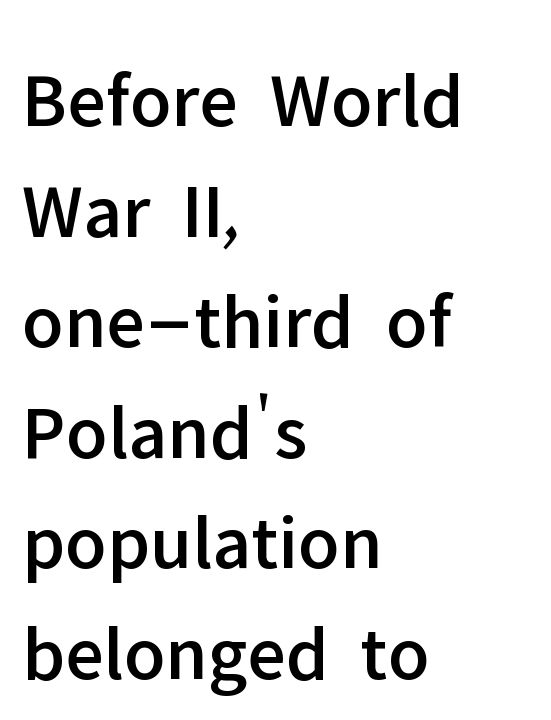
{"serif": "no", "italic": "no", "width": "normal", "stroke_contrast": "low", "x_height": "medium", "monospaced": "no", "underline": "no", "align": "left", "line_spacing": "normal", "line_spacing_ratio": 1.4, "letter_spacing": "normal", "letter_spacing_em": 0.0, "glyph_px": 79}
